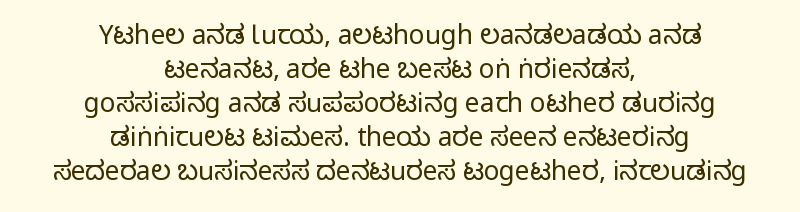
Q: Is the text bold? A: No.
Q: Is the text italic (slanted)? A: No, it is upright.
Q: Is the text underlined? A: No.
Q: How is the paragraph aligned? A: Centered.
Q: Is the spacing between letters normal or unusually wide? A: Normal.
Q: Is the spacing between lines tight, normal or loose? A: Normal.
